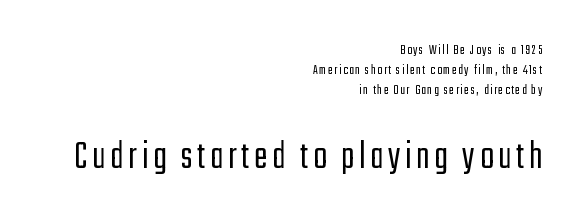
Letterform terminals end flat and unadorned throughout the passage. The foot of each line stays bare and open. The typesetting does not lean heavy: it is not bold. The passage shown is typed in a proportional face where columns would drift.
